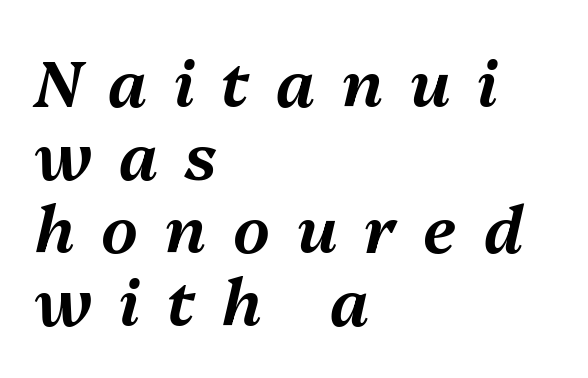
{"italic": "yes", "lean": "right", "slant_degrees": 13, "width": "normal", "stroke_contrast": "medium", "x_height": "medium", "monospaced": "no", "underline": "no", "align": "left", "line_spacing": "tight", "line_spacing_ratio": 1.14, "letter_spacing": "wide", "letter_spacing_em": 0.42, "glyph_px": 64}
